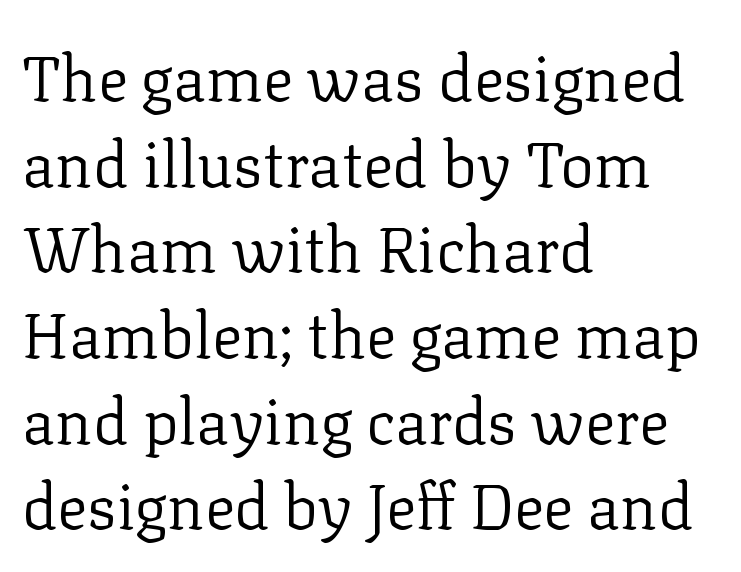
The image shows 63 px regular-weight serif type, upright; set left-aligned, normal line spacing (1.36x), normal letter spacing, not underlined; low stroke contrast and a medium x-height.
